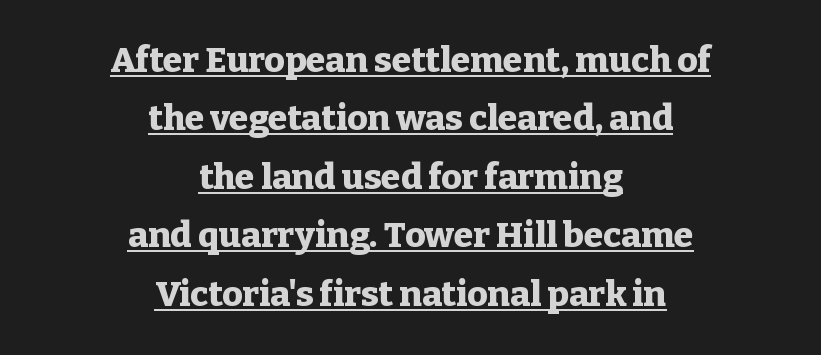
{"serif": "yes", "italic": "no", "bold": "yes", "weight": "heavy", "width": "normal", "stroke_contrast": "low", "x_height": "medium", "monospaced": "no", "underline": "yes", "align": "center", "line_spacing": "normal", "line_spacing_ratio": 1.67, "letter_spacing": "normal", "letter_spacing_em": 0.0, "glyph_px": 35}
